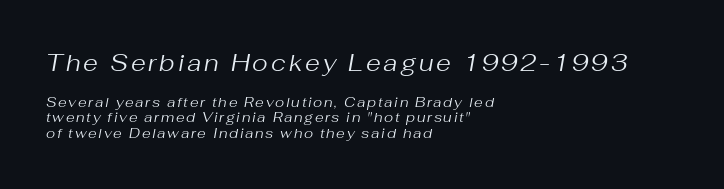
Q: Is the text bold? A: No.
Q: Is the text italic (slanted)? A: Yes, it leans right by about 10 degrees.
Q: Is the text underlined? A: No.
Q: How is the paragraph aligned? A: Left-aligned.
Q: Is the spacing between lines tight, normal or loose? A: Tight.
Q: Which block of text is set in a larger size, the first (top) or the second (bottom)? A: The first (top) one.
